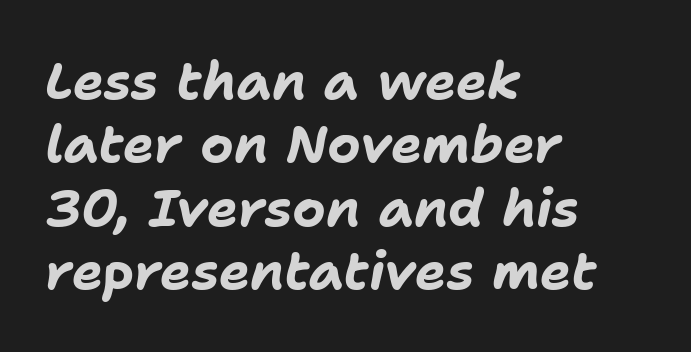
Note the varied advance widths — an 'i' is clearly narrower than an 'm'. Layout note: lines flush left. The font's italic variant was chosen for this text. A full-strength bold gives these letters their thick strokes. Has an underline been added? It has not.
